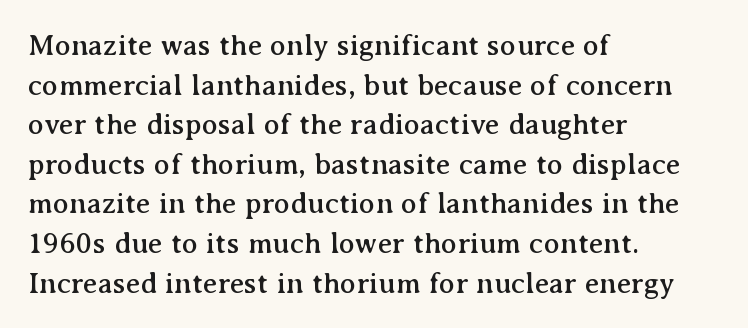
{"serif": "yes", "italic": "no", "width": "normal", "stroke_contrast": "medium", "x_height": "medium", "monospaced": "no", "underline": "no", "align": "left", "line_spacing": "normal", "line_spacing_ratio": 1.32, "letter_spacing": "normal", "letter_spacing_em": 0.0, "glyph_px": 30}
